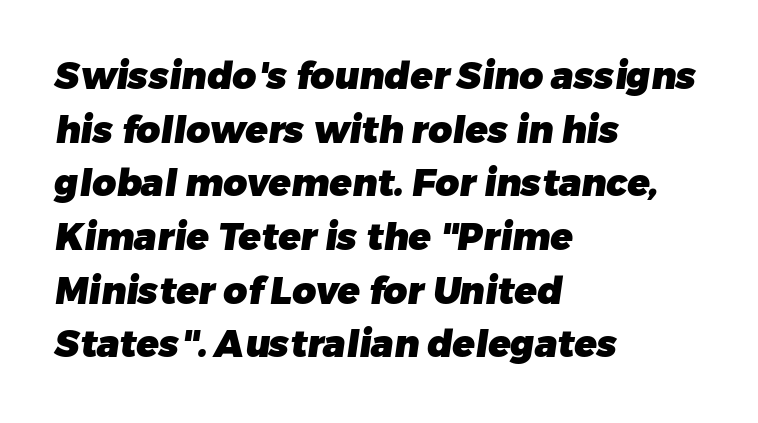
{"serif": "no", "bold": "yes", "weight": "heavy", "width": "normal", "stroke_contrast": "low", "x_height": "medium", "monospaced": "no", "underline": "no", "align": "left", "line_spacing": "normal", "line_spacing_ratio": 1.45, "letter_spacing": "normal", "letter_spacing_em": 0.0, "glyph_px": 37}
